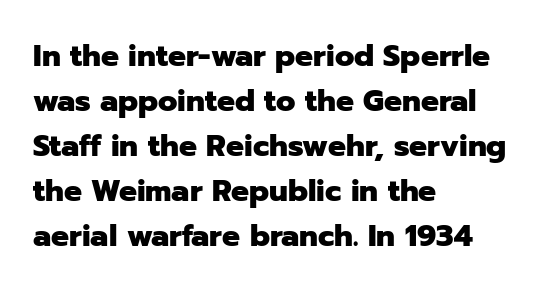
The image shows 30 px heavy sans-serif type, upright; set left-aligned, normal line spacing (1.5x), normal letter spacing, not underlined; low stroke contrast and a medium x-height.
